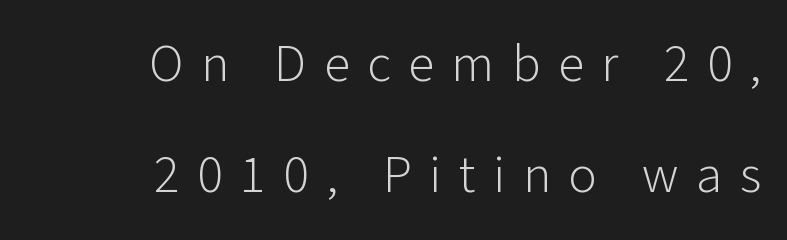
A clean baseline with only descenders dipping below it. The typesetter chose a ragged-left arrangement here. Is this a fixed-width face? No — the glyphs have proportional, varying widths. Stem width sits at or under what a default text font uses.
